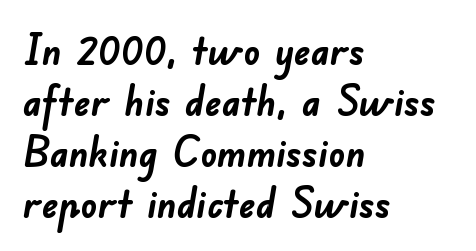
Descenders hang freely into open space. Every letter is thick-stroked: bold, no question. Font category for this specimen: sans-serif. Line beginnings align vertically; line endings do not. The type is set solid horizontally, with unmodified tracking. Varying glyph widths throughout — classic text-font behaviour.
